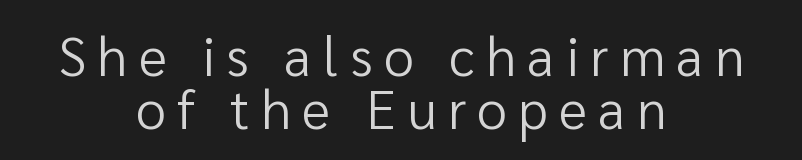
Q: Is the text bold? A: No.
Q: Is the text italic (slanted)? A: No, it is upright.
Q: Is the typeface a serif or a sans-serif typeface? A: Sans-serif.
Q: Is the text underlined? A: No.
Q: How is the paragraph aligned? A: Centered.
Q: Is the spacing between letters normal or unusually wide? A: Unusually wide.
Q: Is the spacing between lines tight, normal or loose? A: Tight.
Q: Width (condensed, normal, or wide)? A: Normal.
Q: Stroke contrast? A: Low.
Q: x-height? A: Medium.
Q: Monospaced? A: No.
